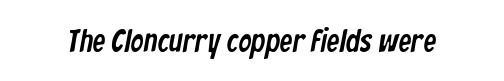
Spacing between characters is what you'd get straight out of the box. You can tell from the bare stems that sans-serif type was used. Just letters on the line, the space beneath them empty. The passage shown is typed in a proportional face where columns would drift.
